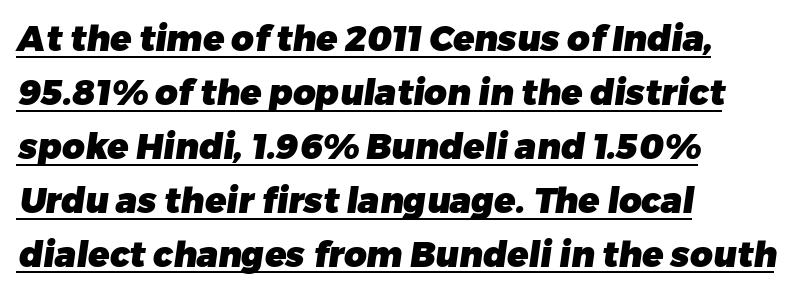
{"serif": "no", "bold": "yes", "weight": "heavy", "width": "normal", "stroke_contrast": "low", "x_height": "medium", "monospaced": "no", "underline": "yes", "align": "left", "line_spacing": "normal", "line_spacing_ratio": 1.54, "letter_spacing": "normal", "letter_spacing_em": 0.0, "glyph_px": 35}
